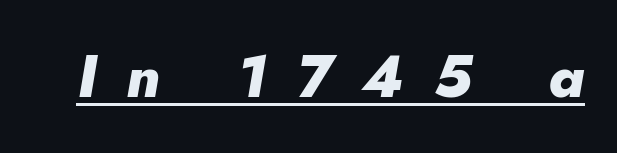
Q: Is the text bold? A: Yes.
Q: Is the text italic (slanted)? A: Yes, it leans right by about 10 degrees.
Q: Is the text underlined? A: Yes.
Q: Is the spacing between letters normal or unusually wide? A: Unusually wide.
Q: Width (condensed, normal, or wide)? A: Normal.
Q: Stroke contrast? A: Low.
Q: x-height? A: Small.
Q: Monospaced? A: No.
